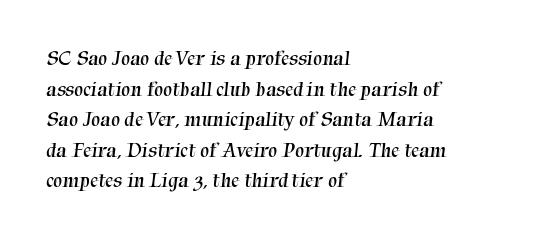
The image shows 20 px text type; set left-aligned, normal line spacing (1.53x), normal letter spacing, not underlined.
